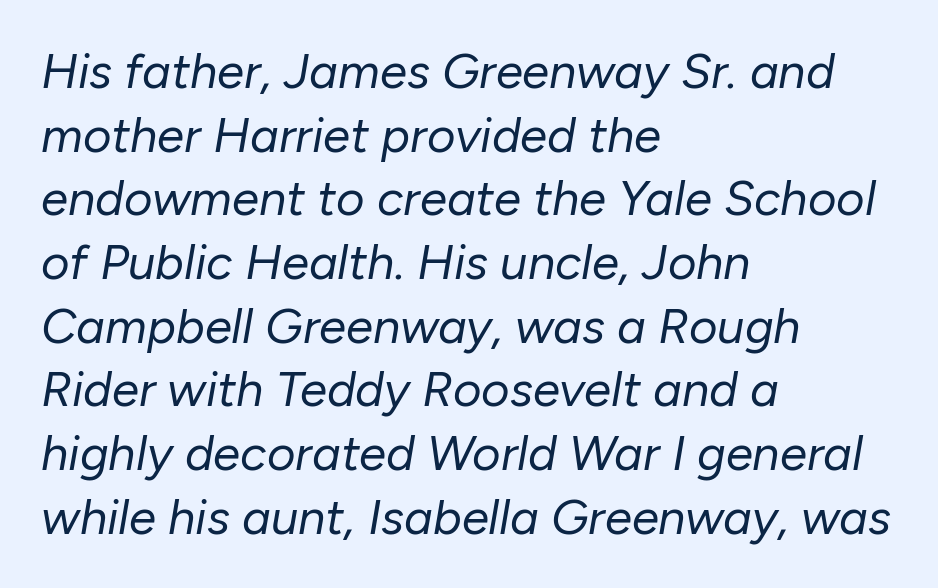
The image shows 49 px regular-weight type, italic (leaning right); set left-aligned, normal line spacing (1.3x), normal letter spacing, not underlined; low stroke contrast and a medium x-height.
